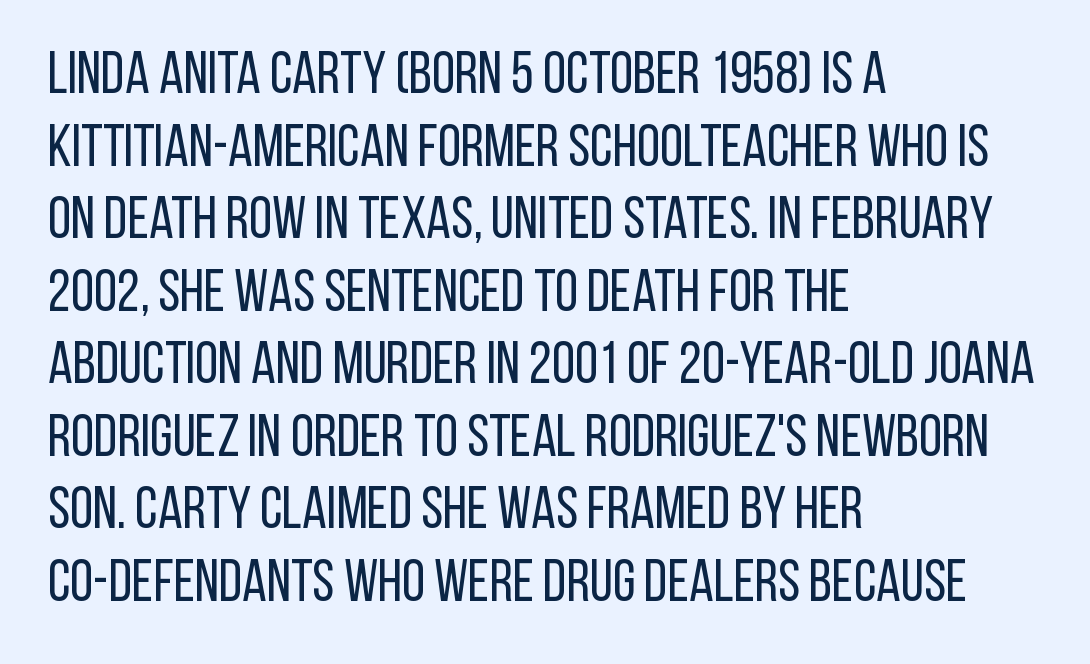
The image shows 59 px regular-weight, condensed sans-serif type, upright; set left-aligned, line spacing 1.23x, normal letter spacing, not underlined; low stroke contrast and a large x-height.
